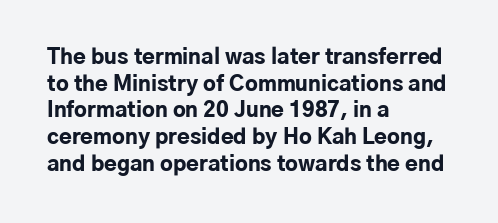
Honestly, the row spacing looks completely unremarkable. Posture: upright roman. Plenty of ink on the page — the face is bold. Typeset ragged right — the left edge is the straight one.
